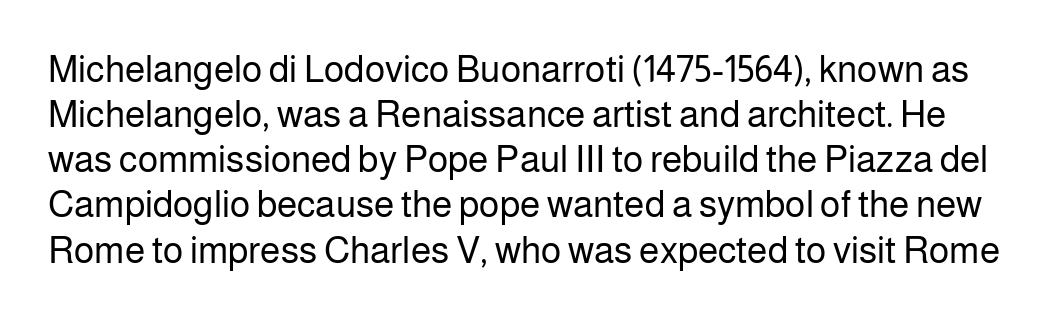
Q: Is the text bold? A: No.
Q: Is the text italic (slanted)? A: No, it is upright.
Q: Is the typeface a serif or a sans-serif typeface? A: Sans-serif.
Q: Is the text underlined? A: No.
Q: Is the spacing between letters normal or unusually wide? A: Normal.
Q: Width (condensed, normal, or wide)? A: Normal.
Q: Stroke contrast? A: Low.
Q: x-height? A: Medium.
Q: Monospaced? A: No.
